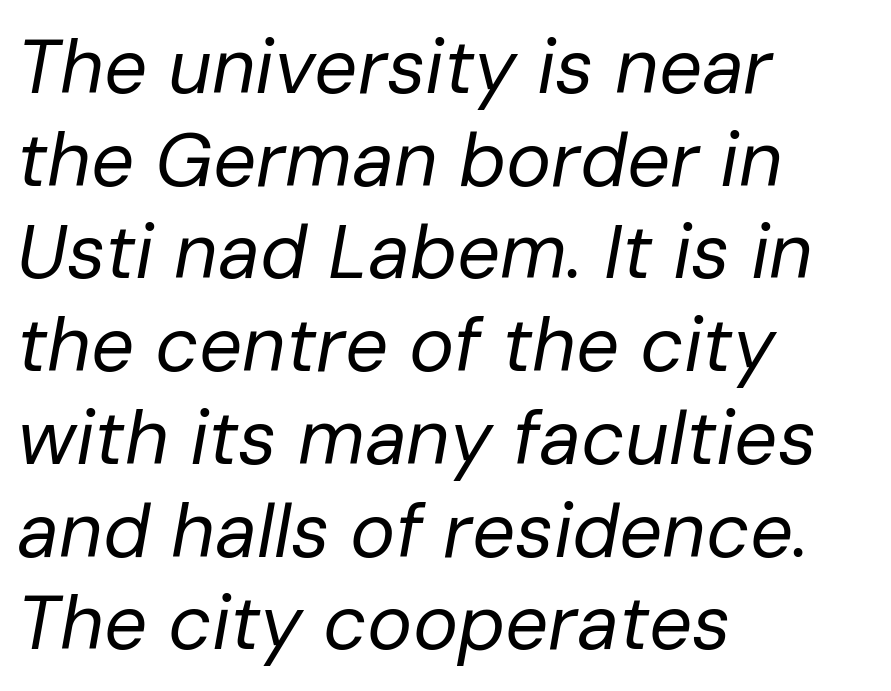
{"italic": "yes", "lean": "right", "slant_degrees": 10, "bold": "no", "weight": "regular", "width": "normal", "stroke_contrast": "low", "x_height": "medium", "monospaced": "no", "underline": "no", "align": "left", "line_spacing_ratio": 1.22, "letter_spacing": "normal", "letter_spacing_em": 0.0, "glyph_px": 76}
